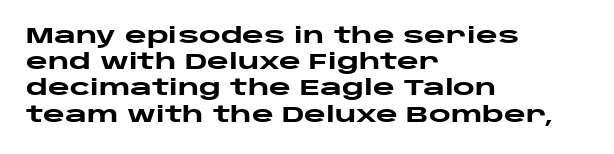
The image shows 21 px bold type, upright; set left-aligned, normal line spacing (1.25x), normal letter spacing, not underlined.
